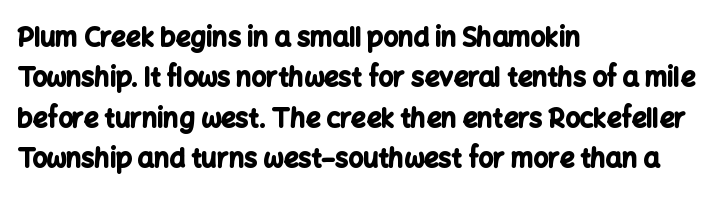
The image shows 26 px bold type, upright; set left-aligned, normal line spacing (1.55x), normal letter spacing, not underlined.
